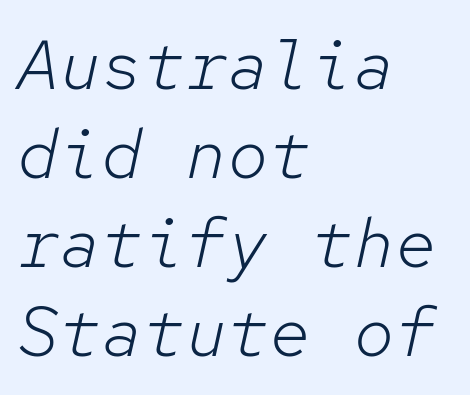
The image shows 70 px light type, italic (leaning right), monospaced; set left-aligned, normal line spacing (1.27x), normal letter spacing, not underlined; low stroke contrast and a medium x-height.
